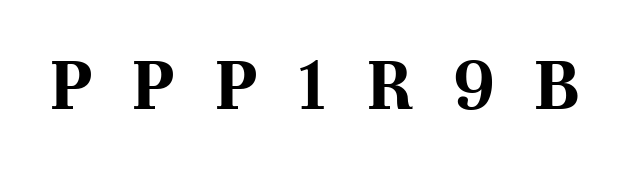
{"serif": "yes", "italic": "no", "bold": "yes", "weight": "bold", "width": "normal", "stroke_contrast": "high", "x_height": "medium", "monospaced": "no", "underline": "no", "letter_spacing": "wide", "letter_spacing_em": 0.49, "glyph_px": 80}
